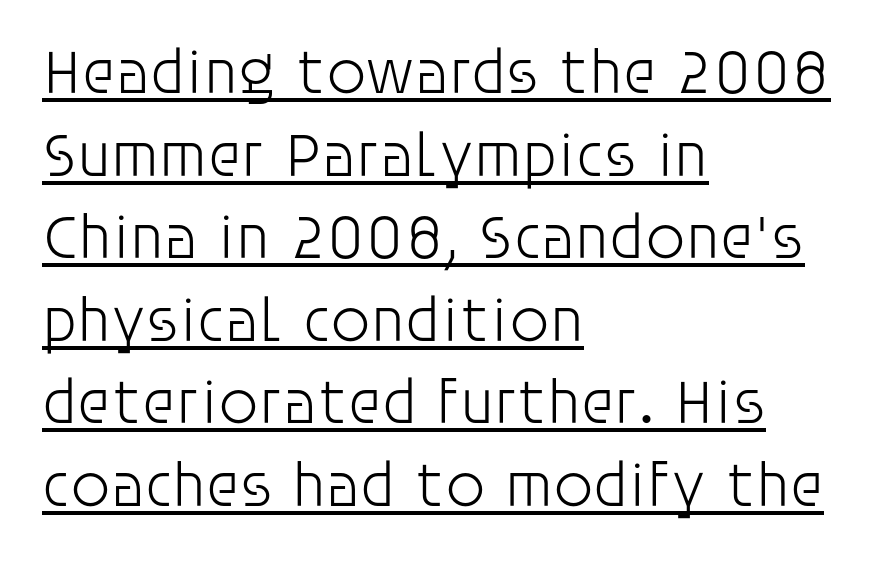
{"serif": "no", "italic": "no", "bold": "no", "weight": "light", "width": "normal", "stroke_contrast": "low", "x_height": "large", "monospaced": "no", "underline": "yes", "align": "left", "line_spacing": "normal", "line_spacing_ratio": 1.31, "letter_spacing": "normal", "letter_spacing_em": 0.0, "glyph_px": 63}
